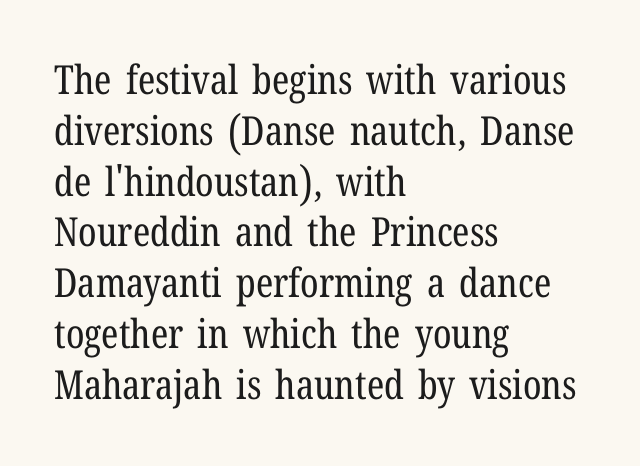
Q: Is the text bold? A: No.
Q: Is the text italic (slanted)? A: No, it is upright.
Q: Is the typeface a serif or a sans-serif typeface? A: Serif.
Q: Is the text underlined? A: No.
Q: How is the paragraph aligned? A: Left-aligned.
Q: Is the spacing between letters normal or unusually wide? A: Normal.
Q: Is the spacing between lines tight, normal or loose? A: Normal.
Q: Width (condensed, normal, or wide)? A: Condensed.
Q: Stroke contrast? A: Low.
Q: x-height? A: Medium.
Q: Monospaced? A: No.
